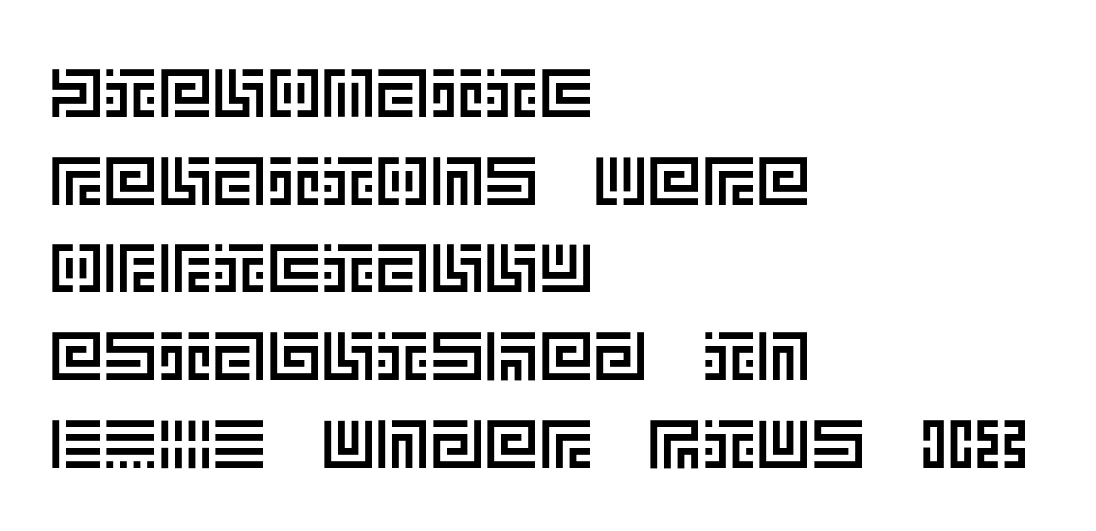
{"italic": "no", "width": "normal", "x_height": "large", "underline": "no", "align": "left", "line_spacing": "normal", "line_spacing_ratio": 1.29, "letter_spacing": "normal", "letter_spacing_em": 0.0, "glyph_px": 68}
